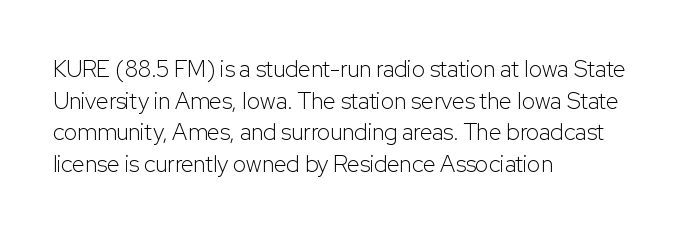
A roman cut, with each character standing at attention. Line spacing here is normal. The text block is weighted toward the left margin, trailing off unevenly rightward. Lines of text with bare space underneath. Nothing unusual about the tracking: characters are spaced as the font intends. A quiet, ordinary-to-light weight characterises the typeface.
